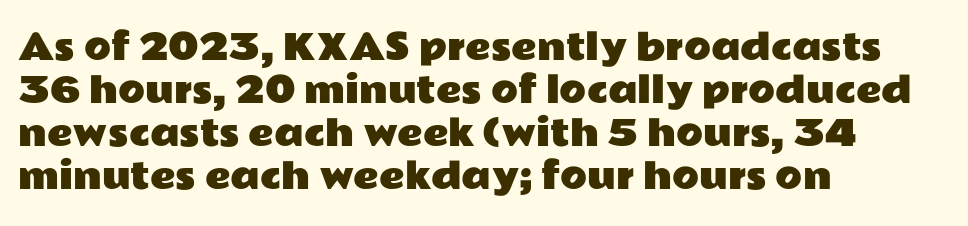
The image shows 35 px wide sans-serif type, upright; set left-aligned, line spacing 1.23x, normal letter spacing, not underlined; low stroke contrast and a medium x-height.
